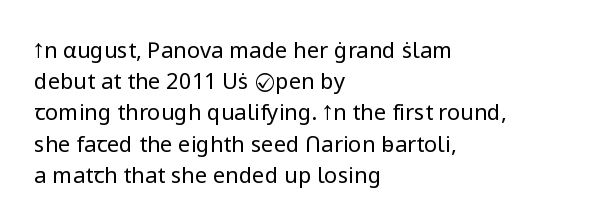
{"italic": "no", "bold": "no", "underline": "no", "align": "left", "line_spacing": "normal", "line_spacing_ratio": 1.42, "letter_spacing": "normal", "letter_spacing_em": 0.0, "glyph_px": 22}
